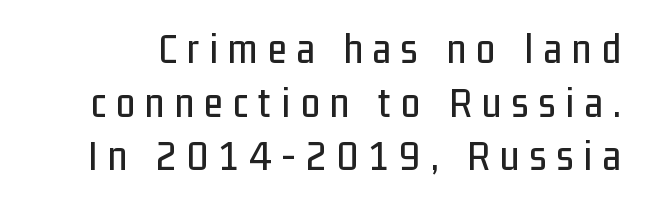
The leading is moderate, giving the passage an even texture. The rendering shows plain stroke endings on the letterforms — a sans-serif design. It's the straight-up-and-down kind of type. Just letters on the line, the space beneath them empty. Someone cranked the tracking dial way up on this one.
